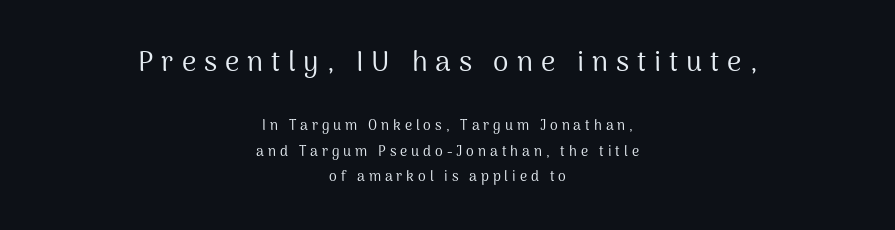
{"serif": "no", "italic": "no", "bold": "no", "weight": "regular", "width": "normal", "stroke_contrast": "medium", "x_height": "medium", "monospaced": "no", "underline": "no", "align": "center", "line_spacing_ratio": 1.84, "letter_spacing": "wide", "letter_spacing_em": 0.28, "larger_block": "first", "size_ratio": 2.0, "glyph_px": 28}
